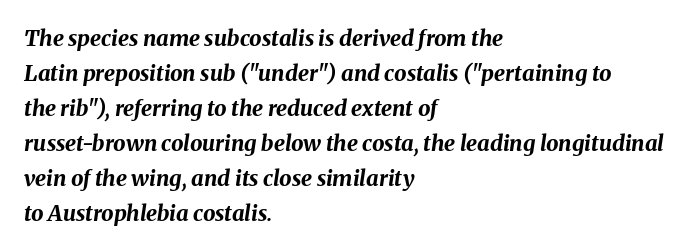
The image shows 22 px bold type, italic (leaning right); set left-aligned, normal line spacing (1.59x), normal letter spacing, not underlined.
